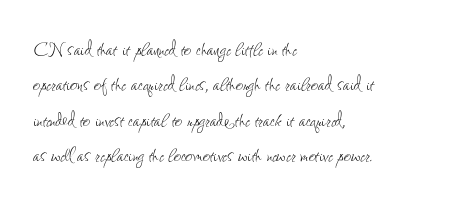
The image shows 25 px text type; set left-aligned, normal line spacing (1.42x), normal letter spacing, not underlined.
